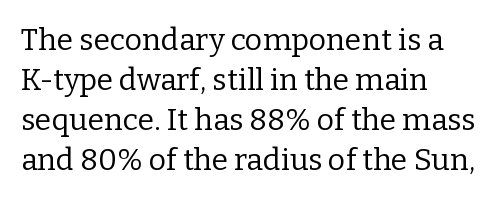
Q: Is the text bold? A: No.
Q: Is the text italic (slanted)? A: No, it is upright.
Q: Is the typeface a serif or a sans-serif typeface? A: Serif.
Q: Is the text underlined? A: No.
Q: How is the paragraph aligned? A: Left-aligned.
Q: Is the spacing between letters normal or unusually wide? A: Normal.
Q: Is the spacing between lines tight, normal or loose? A: Normal.
Q: Width (condensed, normal, or wide)? A: Normal.
Q: Stroke contrast? A: Low.
Q: x-height? A: Medium.
Q: Monospaced? A: No.
